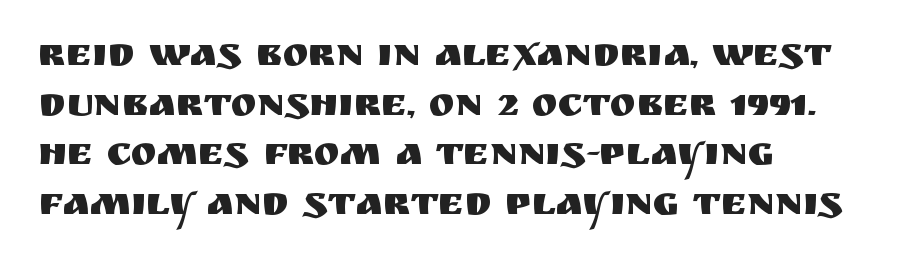
Q: Is the text italic (slanted)? A: No, it is upright.
Q: Is the typeface a serif or a sans-serif typeface? A: Sans-serif.
Q: Is the text underlined? A: No.
Q: How is the paragraph aligned? A: Left-aligned.
Q: Is the spacing between letters normal or unusually wide? A: Normal.
Q: Is the spacing between lines tight, normal or loose? A: Normal.
Q: Width (condensed, normal, or wide)? A: Normal.
Q: Stroke contrast? A: Medium.
Q: x-height? A: Large.
Q: Monospaced? A: No.
